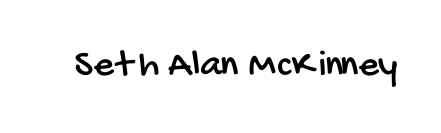
The image shows 39 px condensed sans-serif type; set normal letter spacing, not underlined; low stroke contrast and a large x-height.
